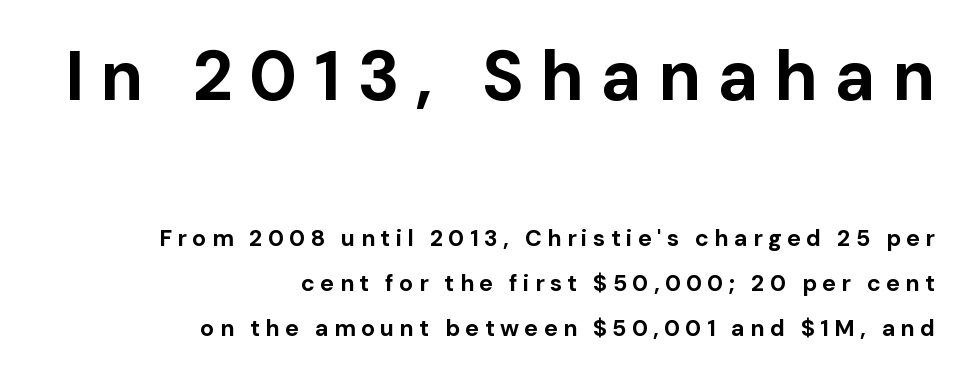
Q: Is the text bold? A: Yes.
Q: Is the text italic (slanted)? A: No, it is upright.
Q: Is the typeface a serif or a sans-serif typeface? A: Sans-serif.
Q: Is the text underlined? A: No.
Q: How is the paragraph aligned? A: Right-aligned.
Q: Is the spacing between letters normal or unusually wide? A: Unusually wide.
Q: Is the spacing between lines tight, normal or loose? A: Loose.
Q: Which block of text is set in a larger size, the first (top) or the second (bottom)? A: The first (top) one.
Q: Width (condensed, normal, or wide)? A: Normal.
Q: Stroke contrast? A: Low.
Q: x-height? A: Medium.
Q: Monospaced? A: No.
